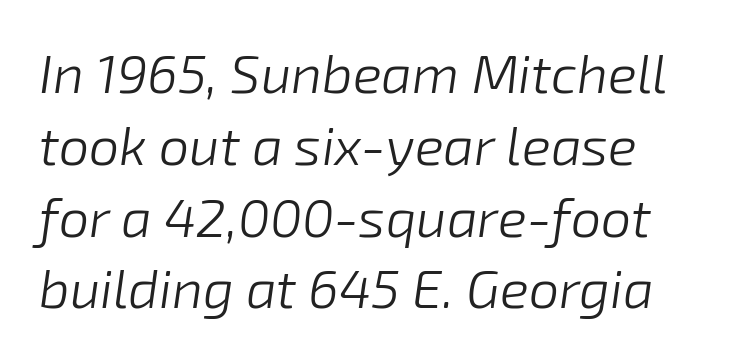
The cut favours lightness, reaching ordinary text weight at its darkest. Letter spacing: default. These lines are rendered in a variable-pitch font. A typesetter would mark this as italic. Normally led — the rows are evenly, conventionally spaced.
